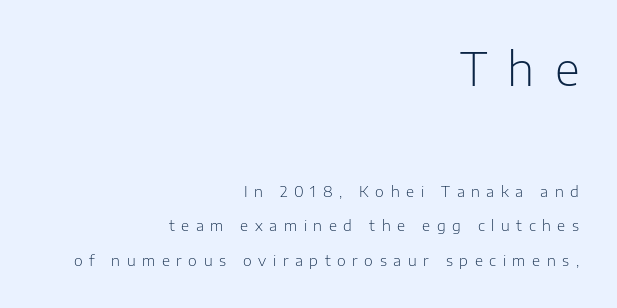
The image shows 46 px light sans-serif type, upright; set right-aligned, loose line spacing (2.3x), unusually wide letter spacing (+0.44 em), not underlined; the first (top) block is 3.07x larger; low stroke contrast and a medium x-height.
